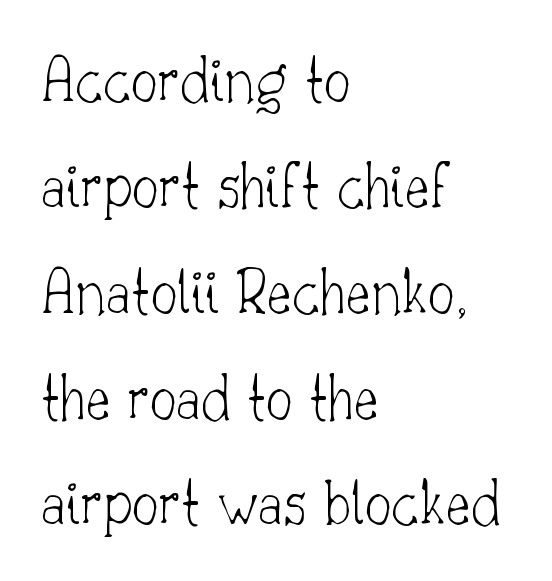
{"serif": "yes", "italic": "no", "bold": "no", "weight": "thin", "width": "normal", "stroke_contrast": "low", "x_height": "small", "monospaced": "no", "underline": "no", "align": "left", "line_spacing": "normal", "line_spacing_ratio": 1.58, "letter_spacing": "normal", "letter_spacing_em": 0.0, "glyph_px": 67}
